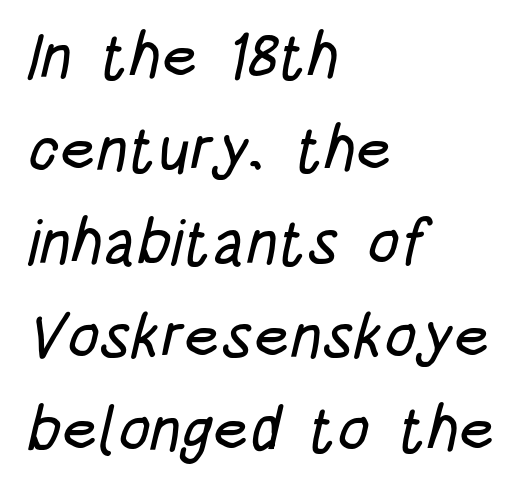
Here the designer chose a conventional face with non-uniform glyph widths. Honestly, the row spacing looks completely unremarkable. Plain, unruled lines of type. Nothing sits at the stroke ends, so this counts as sans-serif. Spacing between characters is what you'd get straight out of the box.
